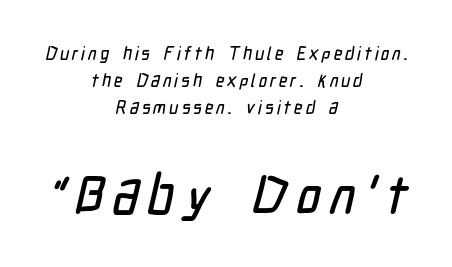
The image shows 54 px condensed sans-serif type; set centered, normal line spacing (1.49x), not underlined; the second (bottom) block is 3.0x larger; low stroke contrast and a medium x-height.
